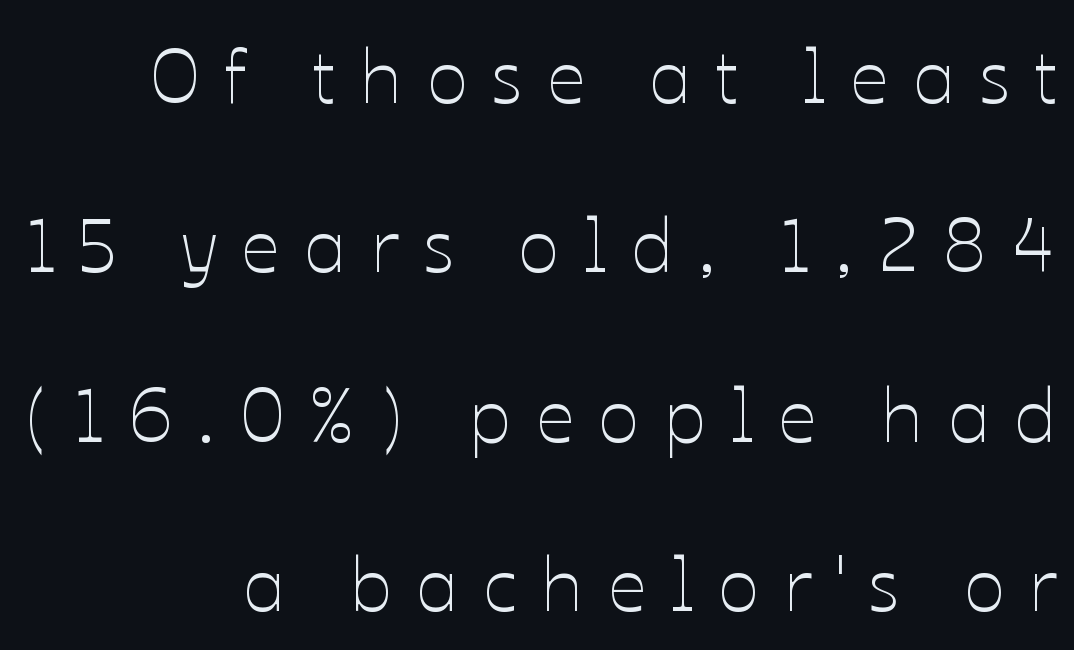
Here the designer chose a conventional face with non-uniform glyph widths. Type without underlining. Unbolded letterforms with no extra heft. The typography opts for an upright posture over an oblique one. Is the letter spacing exaggerated? Yes — the characters are pushed far apart.
